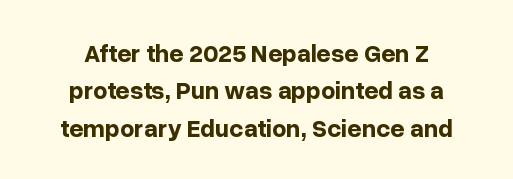
{"italic": "no", "bold": "yes", "underline": "no", "align": "center", "line_spacing": "normal", "line_spacing_ratio": 1.5, "letter_spacing": "normal", "letter_spacing_em": 0.0, "glyph_px": 25}
